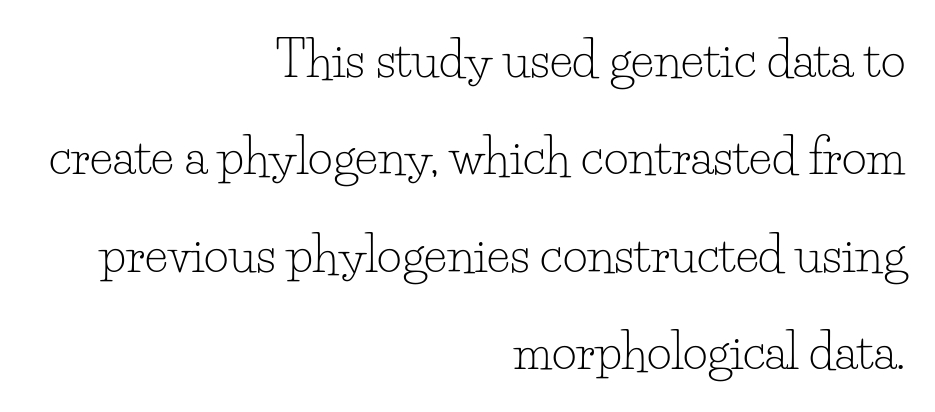
{"serif": "yes", "italic": "no", "bold": "no", "weight": "light", "width": "normal", "stroke_contrast": "low", "x_height": "small", "monospaced": "no", "underline": "no", "align": "right", "line_spacing": "loose", "line_spacing_ratio": 2.03, "letter_spacing": "normal", "letter_spacing_em": 0.0, "glyph_px": 48}
